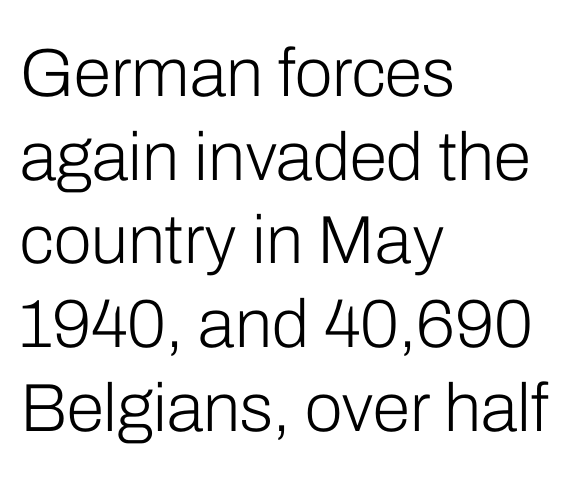
Serifs: no, the terminals of the letterforms are clean. Character widths vary here, with narrow letters taking less room than wide ones. Characters follow at the spacing the type designer built in. Designer's note — italics off, roman on. The zone under the glyphs is completely vacant. Letters have the restrained weight of plain body copy at most.
